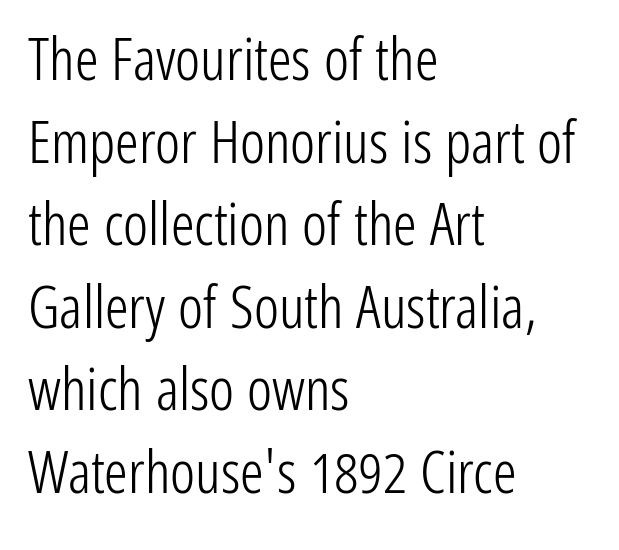
Q: Is the text bold? A: No.
Q: Is the text italic (slanted)? A: No, it is upright.
Q: Is the typeface a serif or a sans-serif typeface? A: Sans-serif.
Q: Is the text underlined? A: No.
Q: How is the paragraph aligned? A: Left-aligned.
Q: Is the spacing between letters normal or unusually wide? A: Normal.
Q: Is the spacing between lines tight, normal or loose? A: Normal.
Q: Width (condensed, normal, or wide)? A: Condensed.
Q: Stroke contrast? A: Low.
Q: x-height? A: Medium.
Q: Monospaced? A: No.
